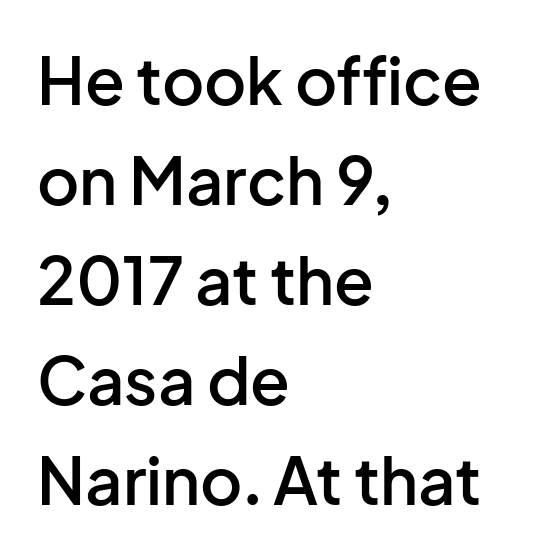
The image shows 65 px semibold sans-serif type, upright; set left-aligned, normal line spacing (1.54x), normal letter spacing, not underlined; low stroke contrast and a medium x-height.
